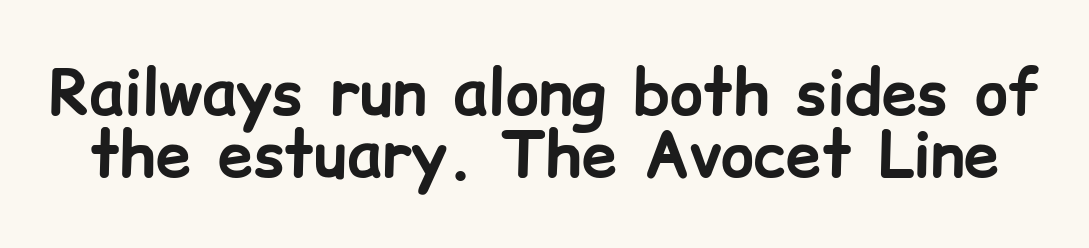
The image shows 63 px bold sans-serif type, upright; set tight line spacing (0.99x), normal letter spacing, not underlined; low stroke contrast and a medium x-height.
